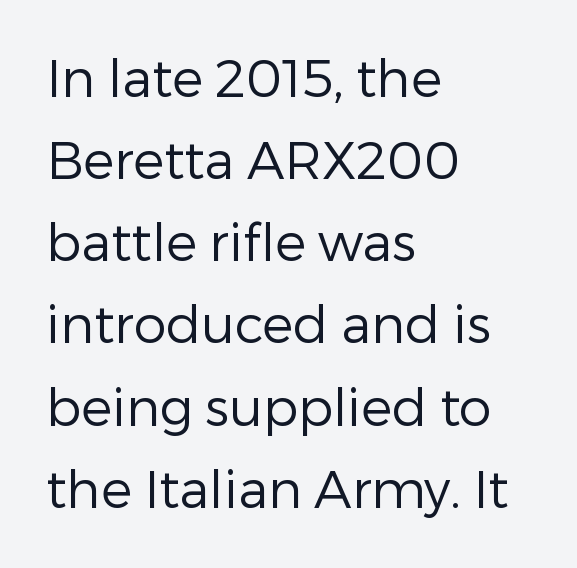
The image shows 52 px regular-weight sans-serif type, upright; set left-aligned, normal line spacing (1.58x), normal letter spacing, not underlined; low stroke contrast and a medium x-height.
